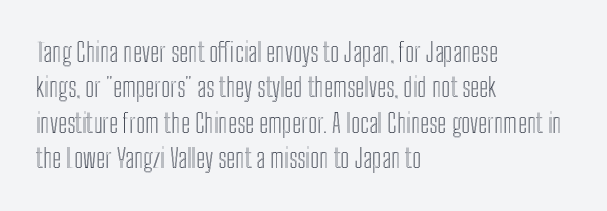
Q: Is the text italic (slanted)? A: No, it is upright.
Q: Is the text underlined? A: No.
Q: How is the paragraph aligned? A: Left-aligned.
Q: Is the spacing between letters normal or unusually wide? A: Normal.
Q: Is the spacing between lines tight, normal or loose? A: Normal.
